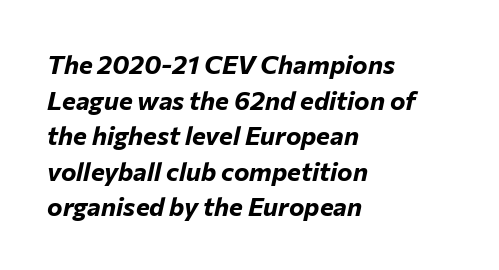
{"italic": "yes", "lean": "right", "slant_degrees": 12, "bold": "yes", "underline": "no", "align": "left", "line_spacing": "normal", "line_spacing_ratio": 1.37, "letter_spacing": "normal", "letter_spacing_em": 0.0, "glyph_px": 26}
